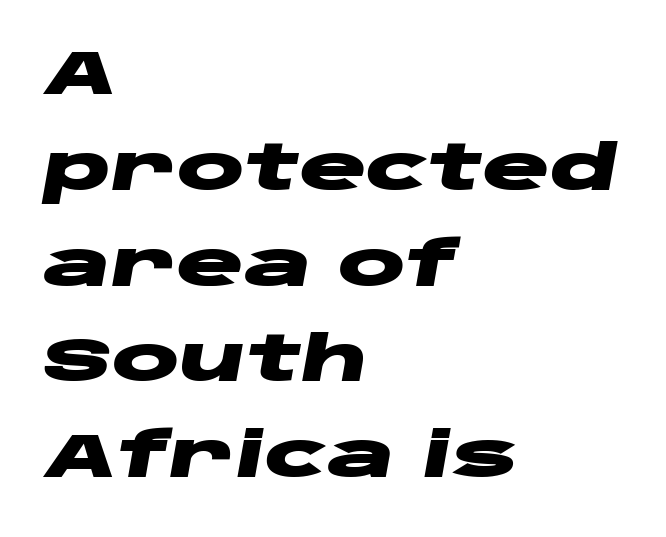
Caption: bold face, heavy strokes. The type is set solid horizontally, with unmodified tracking. Emphasis-style slanted type is in use. Proportional: the letters do not fall into vertical columns.
